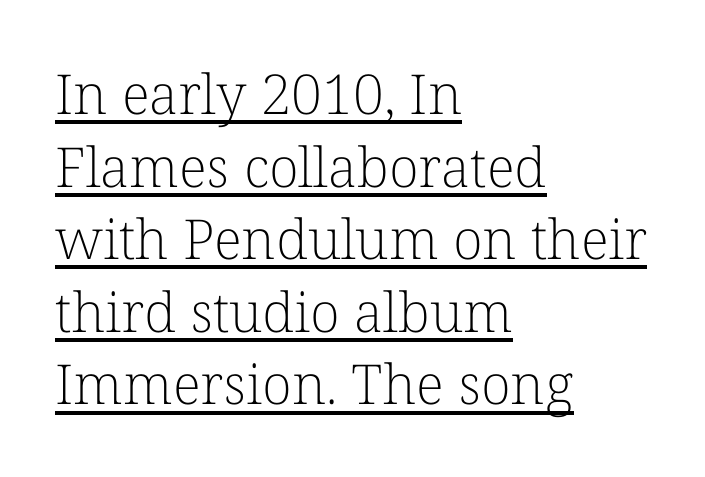
The typesetter has applied underlining to the passage shown. Little horizontal feet cap the strokes, marking this as serif type. Weight: in the light-to-regular range. Vertical strokes here are truly vertical. Does the leading feel generous? No, just average. Typeset ragged right — the left edge is the straight one.
